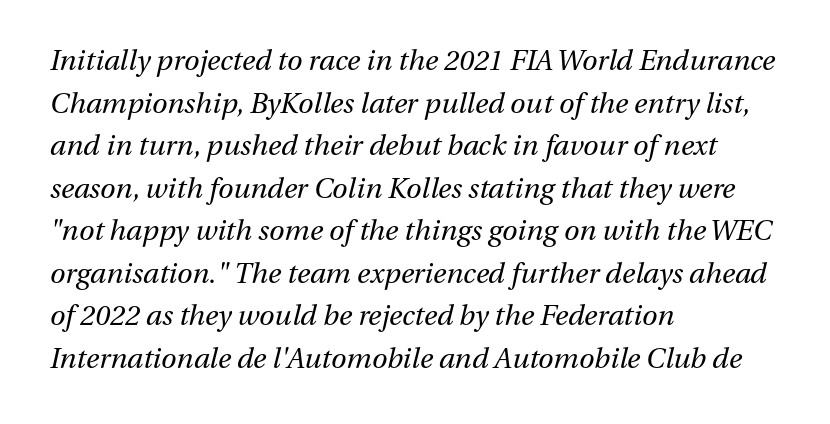
The image shows 28 px regular-weight type, italic (leaning right); set left-aligned, normal line spacing (1.52x), normal letter spacing, not underlined; medium stroke contrast and a medium x-height.
